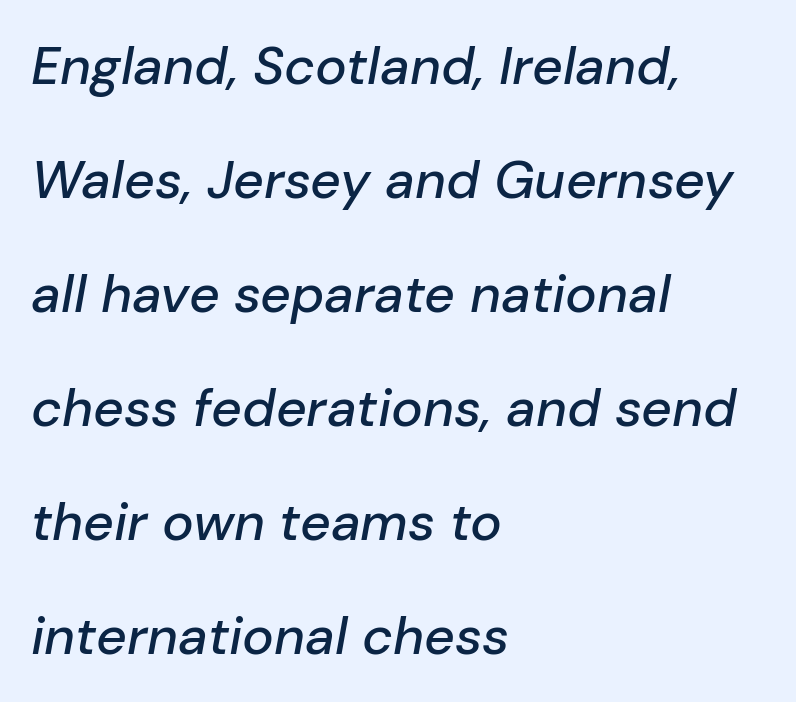
Looking at the ascenders, they clearly lean. Nothing unusual about the tracking: characters are spaced as the font intends. Leading is clearly above the norm, producing a sparse column. The setting favours the left margin, as ordinary paragraphs usually do.
